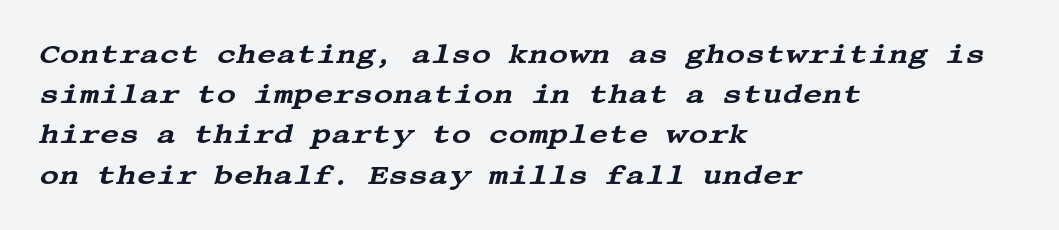
The image shows 27 px text type, italic (leaning right); set left-aligned, normal line spacing (1.49x), normal letter spacing, not underlined.
